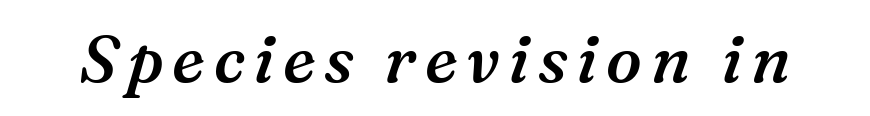
When letters slant like this, we call the style italic. The space beneath each line is pristine and unruled. Do the characters align in a grid? No, the font is proportional. This is serif lettering, the kind often seen in printed books. Weight check: semibold — heavier than regular, not quite bold.
